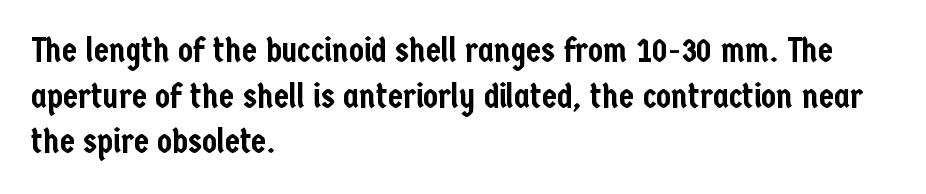
The image shows 34 px condensed sans-serif type, upright; set left-aligned, normal line spacing (1.34x), normal letter spacing, not underlined; low stroke contrast and a medium x-height.
